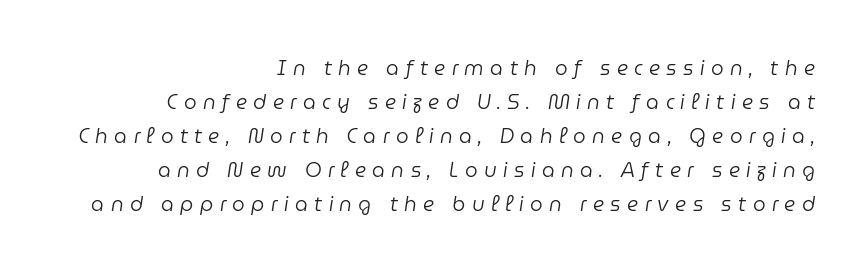
{"italic": "yes", "lean": "right", "slant_degrees": 9, "bold": "no", "underline": "no", "align": "right", "line_spacing": "normal", "line_spacing_ratio": 1.7, "letter_spacing": "wide", "letter_spacing_em": 0.32, "glyph_px": 20}
